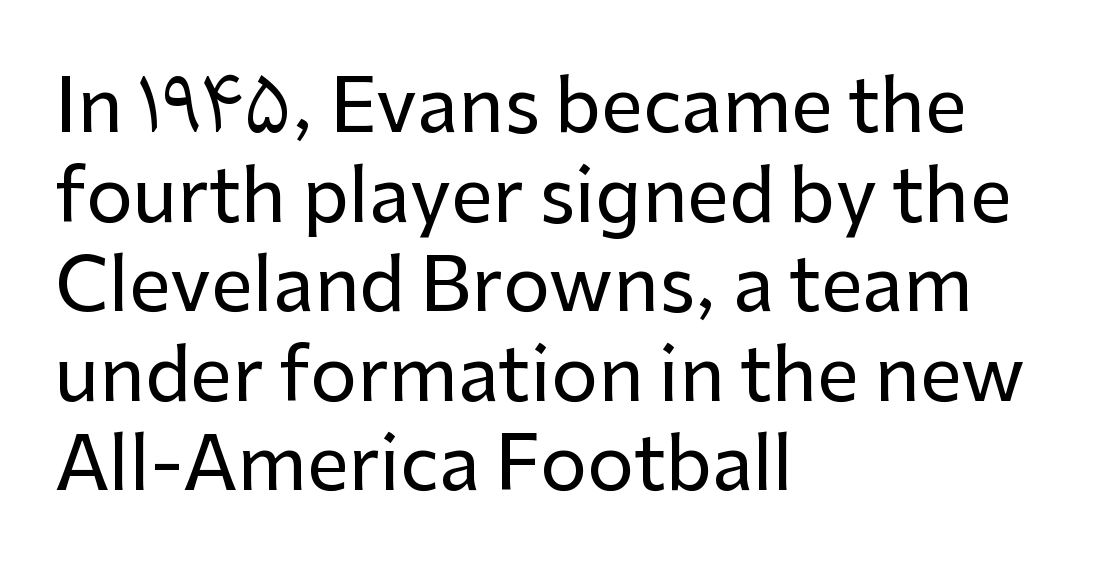
Does the type have serifs? No, each stem ends abruptly. Unmarked baselines from the first word to the last. Each line starts at the same left margin while the right side varies. Does the lettering tilt? It doesn't — this is upright. This sample has the flowing, uneven cadence of proportional lettering.
